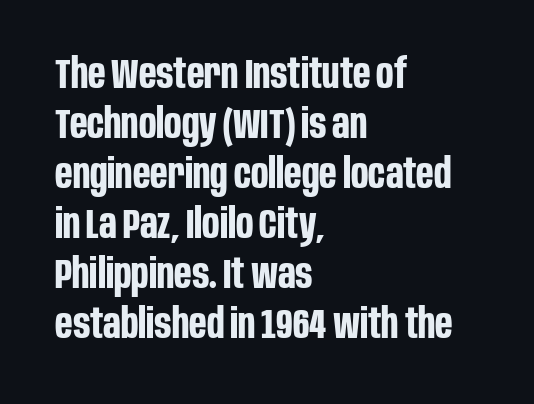
{"serif": "no", "italic": "no", "bold": "yes", "weight": "bold", "width": "condensed", "stroke_contrast": "low", "x_height": "large", "monospaced": "no", "underline": "no", "align": "left", "line_spacing_ratio": 1.22, "letter_spacing": "normal", "letter_spacing_em": 0.0, "glyph_px": 41}
